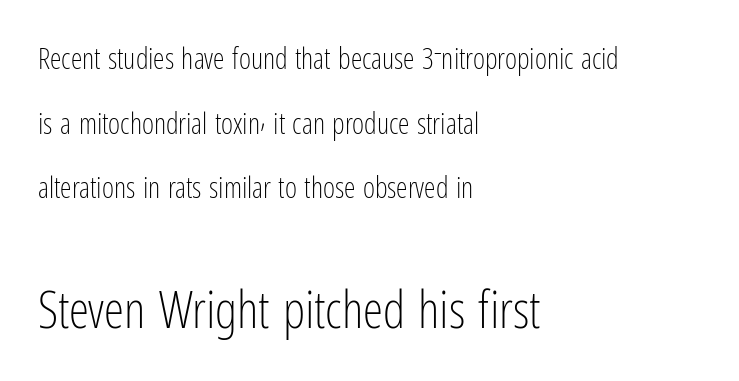
Q: Is the text bold? A: No.
Q: Is the text italic (slanted)? A: No, it is upright.
Q: Is the typeface a serif or a sans-serif typeface? A: Sans-serif.
Q: Is the text underlined? A: No.
Q: How is the paragraph aligned? A: Left-aligned.
Q: Is the spacing between letters normal or unusually wide? A: Normal.
Q: Is the spacing between lines tight, normal or loose? A: Loose.
Q: Which block of text is set in a larger size, the first (top) or the second (bottom)? A: The second (bottom) one.
Q: Width (condensed, normal, or wide)? A: Condensed.
Q: Stroke contrast? A: Low.
Q: x-height? A: Medium.
Q: Monospaced? A: No.
